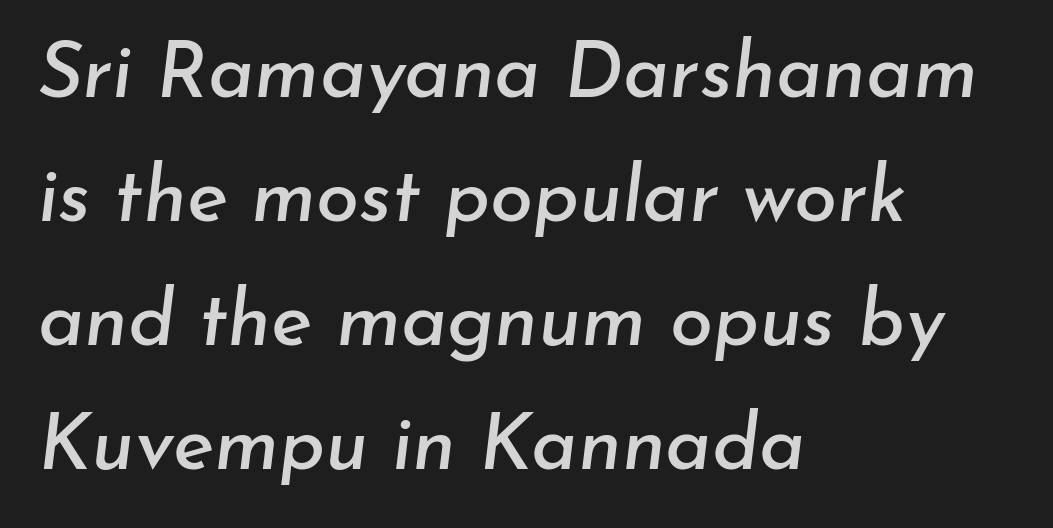
Q: Is the text italic (slanted)? A: Yes, it leans right by about 7 degrees.
Q: Is the text underlined? A: No.
Q: How is the paragraph aligned? A: Left-aligned.
Q: Is the spacing between letters normal or unusually wide? A: Normal.
Q: Is the spacing between lines tight, normal or loose? A: Normal.
Q: Width (condensed, normal, or wide)? A: Normal.
Q: Stroke contrast? A: Low.
Q: x-height? A: Small.
Q: Monospaced? A: No.
